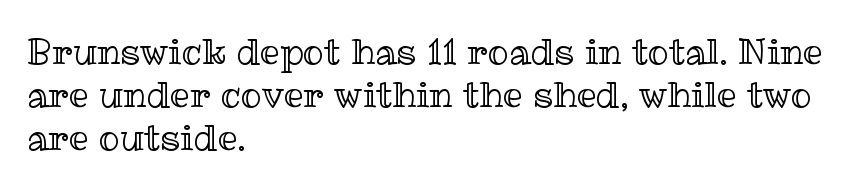
{"italic": "no", "width": "normal", "x_height": "medium", "monospaced": "no", "underline": "no", "align": "left", "line_spacing_ratio": 1.23, "letter_spacing": "normal", "letter_spacing_em": 0.0, "glyph_px": 35}
